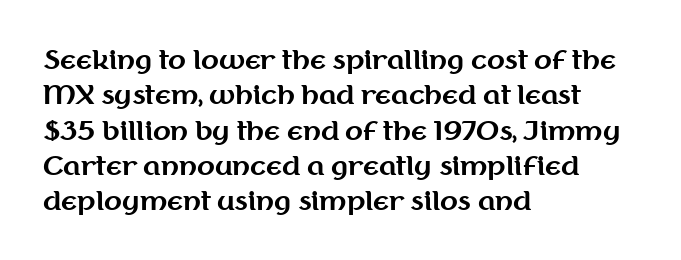
Q: Is the text bold? A: Yes.
Q: Is the text italic (slanted)? A: No, it is upright.
Q: Is the text underlined? A: No.
Q: How is the paragraph aligned? A: Left-aligned.
Q: Is the spacing between letters normal or unusually wide? A: Normal.
Q: Is the spacing between lines tight, normal or loose? A: Normal.
